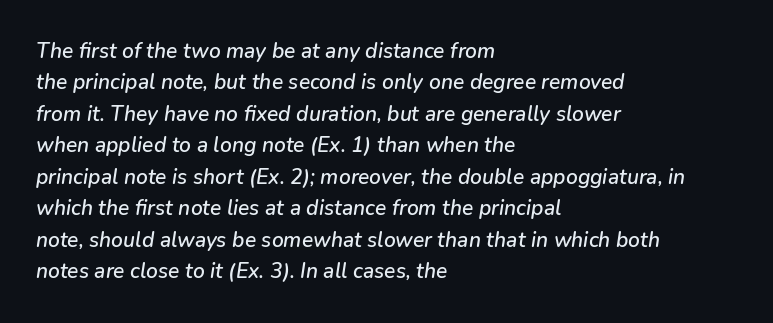
The image shows 21 px text type, italic (leaning right); set left-aligned, normal line spacing (1.5x), normal letter spacing, not underlined.
